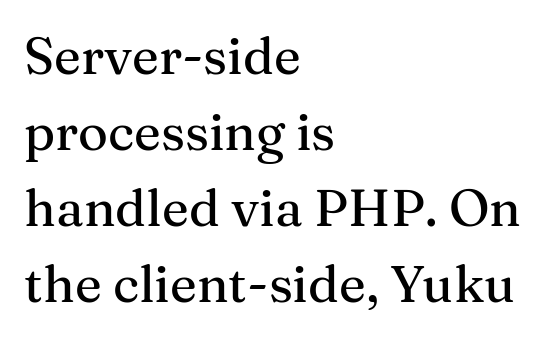
Q: Is the text italic (slanted)? A: No, it is upright.
Q: Is the typeface a serif or a sans-serif typeface? A: Serif.
Q: Is the text underlined? A: No.
Q: How is the paragraph aligned? A: Left-aligned.
Q: Is the spacing between letters normal or unusually wide? A: Normal.
Q: Is the spacing between lines tight, normal or loose? A: Normal.
Q: Width (condensed, normal, or wide)? A: Normal.
Q: Stroke contrast? A: Medium.
Q: x-height? A: Medium.
Q: Monospaced? A: No.
